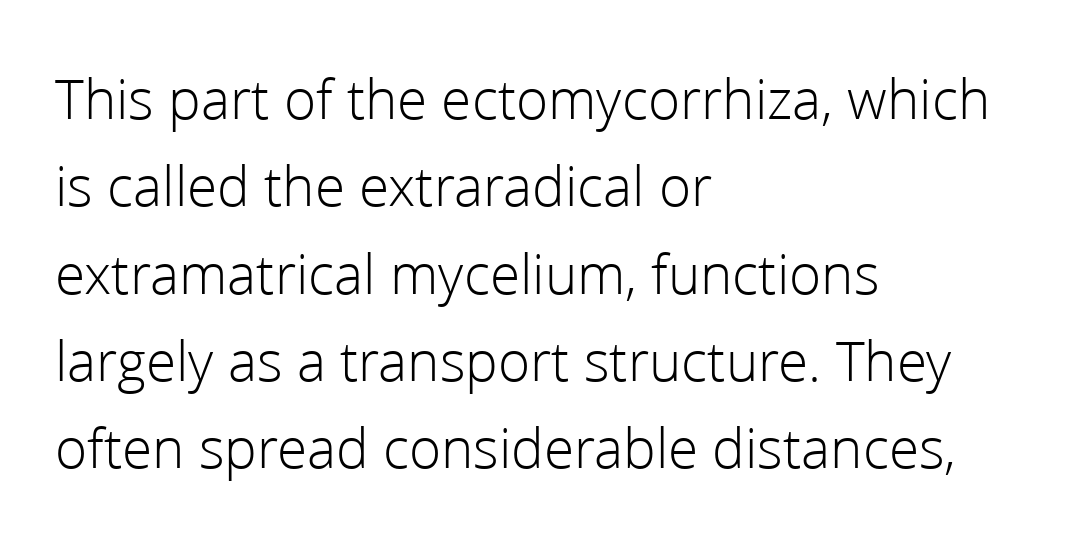
Q: Is the text bold? A: No.
Q: Is the text italic (slanted)? A: No, it is upright.
Q: Is the typeface a serif or a sans-serif typeface? A: Sans-serif.
Q: Is the text underlined? A: No.
Q: How is the paragraph aligned? A: Left-aligned.
Q: Is the spacing between letters normal or unusually wide? A: Normal.
Q: Is the spacing between lines tight, normal or loose? A: Normal.
Q: Width (condensed, normal, or wide)? A: Normal.
Q: Stroke contrast? A: Low.
Q: x-height? A: Medium.
Q: Monospaced? A: No.
